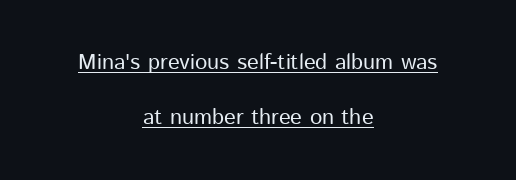
How are the letters spaced? Ordinarily, with no added tracking. Notice how a bar underscores the lettering throughout. Casual observation: everything's sitting right in the middle. The line-height multiplier appears high, well above default. Ordinary non-slanted type is in use. The strokes are not fattened; the text isn't bold.
